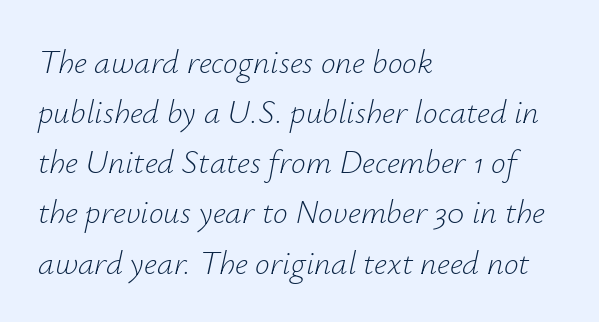
The image shows 33 px light type, italic (leaning right); set left-aligned, normal line spacing (1.52x), normal letter spacing, not underlined; low stroke contrast and a small x-height.
